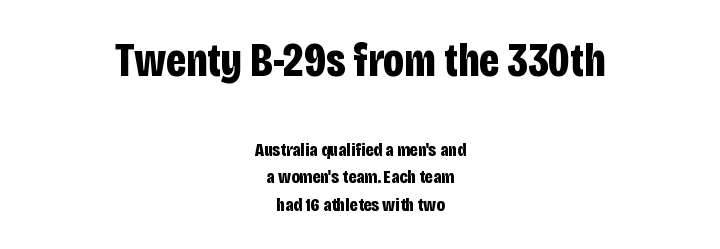
{"serif": "no", "italic": "no", "bold": "yes", "weight": "bold", "width": "condensed", "stroke_contrast": "low", "x_height": "large", "monospaced": "no", "underline": "no", "align": "center", "line_spacing": "normal", "line_spacing_ratio": 1.45, "letter_spacing": "normal", "letter_spacing_em": 0.0, "larger_block": "first", "size_ratio": 2.47, "glyph_px": 47}
